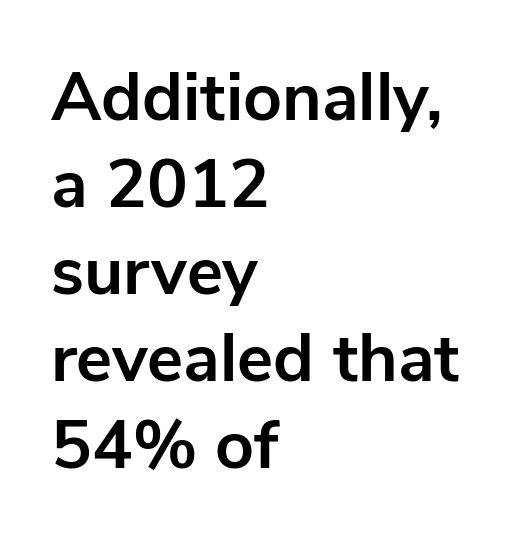
Varying glyph widths throughout — classic text-font behaviour. You'd pick this weight for a headline — it's a proper bold. In terms of letterform style, serifs are entirely absent. A classic flush-left, rag-right setting is used for this passage. The rows are spaced the way most documents space them.
